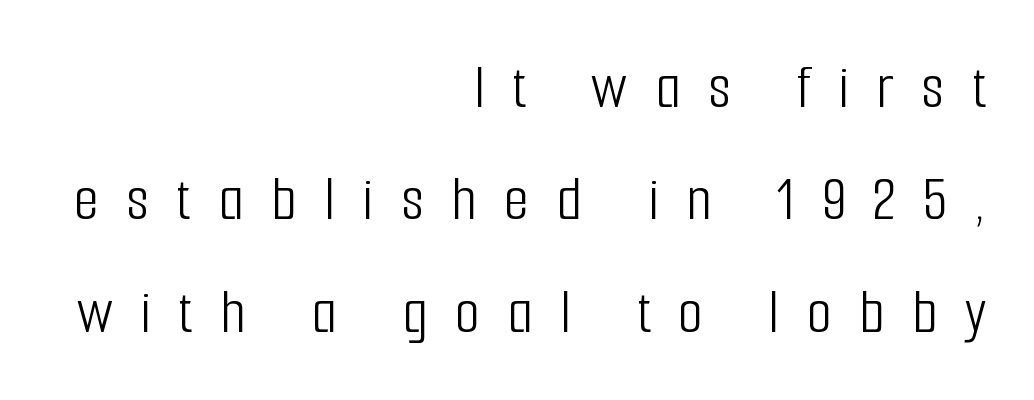
The image shows 65 px light, condensed sans-serif type, upright; set right-aligned, line spacing 1.73x, unusually wide letter spacing (+0.42 em), not underlined; low stroke contrast and a medium x-height.
